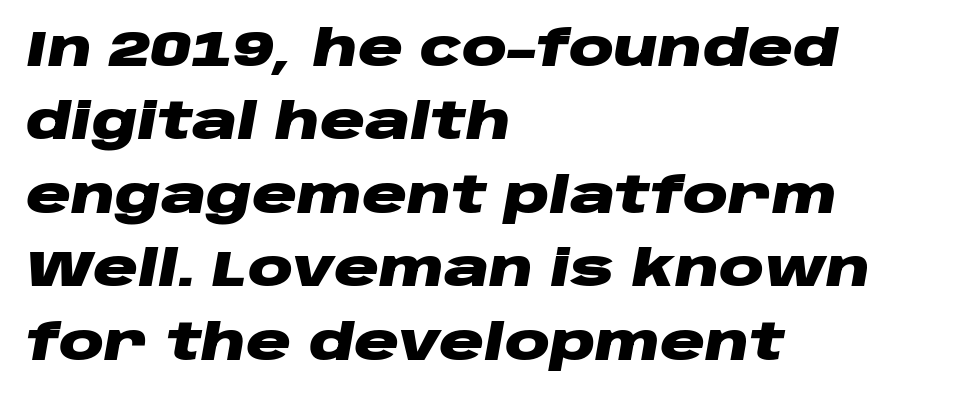
Spacing between characters is what you'd get straight out of the box. Any mark beneath the type? The region is blank. The lines are quadded left. Does the lettering tilt? It does — this is italic.
